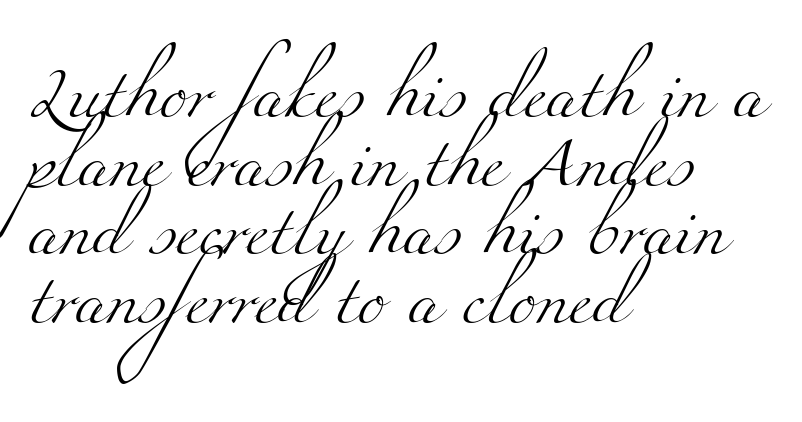
Horizontal bands of white between lines are of average thickness. Stroke mass is kept to a normal reading level or below. A clean baseline with only descenders dipping below it. The passage shown has conventional tracking throughout.
